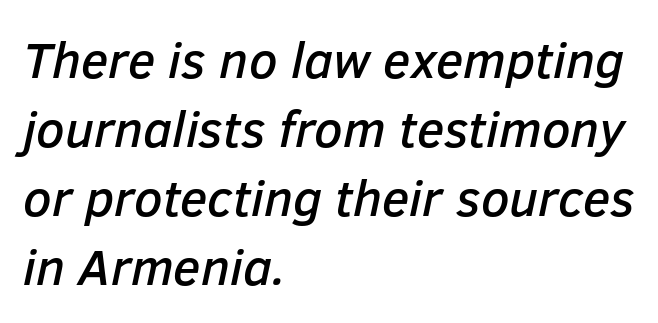
Q: Is the text italic (slanted)? A: Yes, it leans right by about 12 degrees.
Q: Is the text underlined? A: No.
Q: How is the paragraph aligned? A: Left-aligned.
Q: Is the spacing between letters normal or unusually wide? A: Normal.
Q: Is the spacing between lines tight, normal or loose? A: Normal.
Q: Width (condensed, normal, or wide)? A: Normal.
Q: Stroke contrast? A: Low.
Q: x-height? A: Medium.
Q: Monospaced? A: No.
